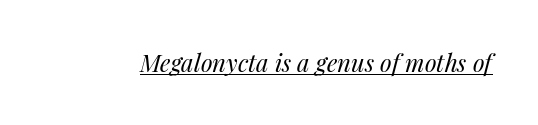
{"italic": "yes", "lean": "right", "slant_degrees": 14, "bold": "no", "underline": "yes", "letter_spacing": "normal", "letter_spacing_em": 0.0, "glyph_px": 24}
